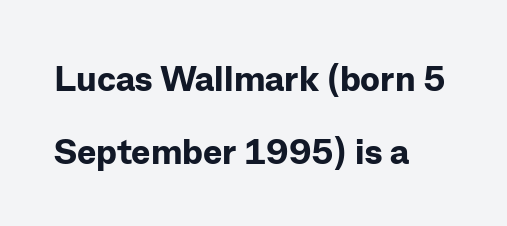
{"serif": "no", "italic": "no", "bold": "yes", "weight": "bold", "width": "normal", "stroke_contrast": "low", "x_height": "medium", "monospaced": "no", "underline": "no", "align": "left", "line_spacing": "loose", "line_spacing_ratio": 2.02, "letter_spacing": "normal", "letter_spacing_em": 0.0, "glyph_px": 36}
